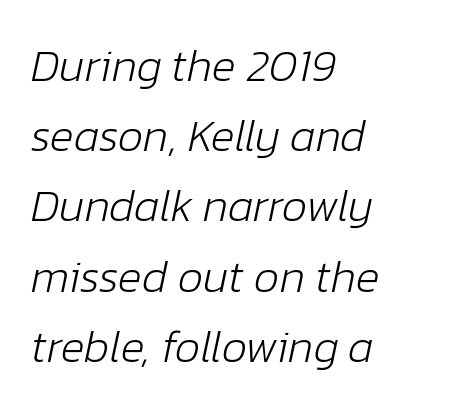
Q: Is the text bold? A: No.
Q: Is the text italic (slanted)? A: Yes, it leans right by about 12 degrees.
Q: Is the text underlined? A: No.
Q: How is the paragraph aligned? A: Left-aligned.
Q: Is the spacing between letters normal or unusually wide? A: Normal.
Q: Is the spacing between lines tight, normal or loose? A: Normal.
Q: Width (condensed, normal, or wide)? A: Normal.
Q: Stroke contrast? A: Low.
Q: x-height? A: Medium.
Q: Monospaced? A: No.
